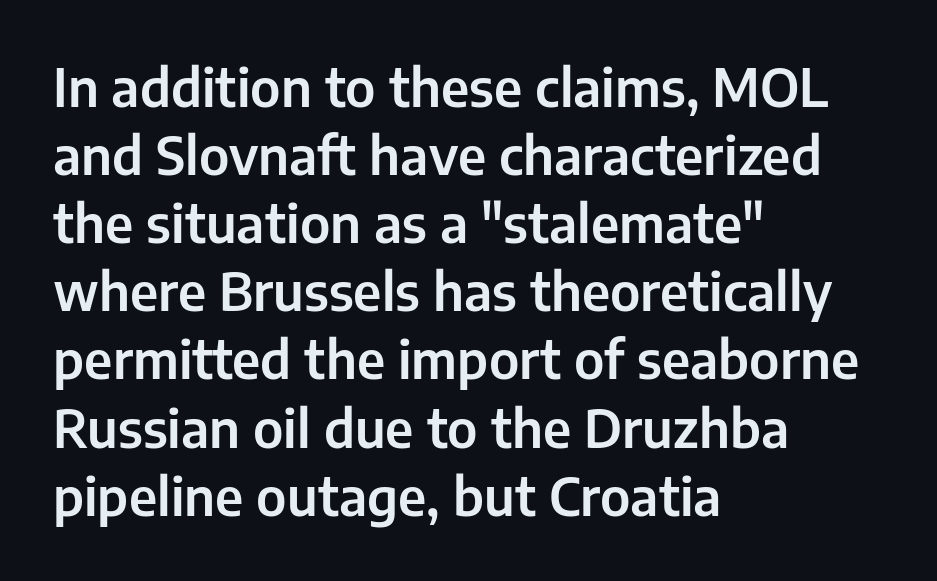
Look at the tracking — it's just the regular setting, nothing added. The face used here is a sans, in the tradition of grotesques and geometrics. Has an underline been added? It has not. Is this a fixed-width face? No — the glyphs have proportional, varying widths. Characters remain perfectly vertical along every line. Line beginnings align vertically; line endings do not.
